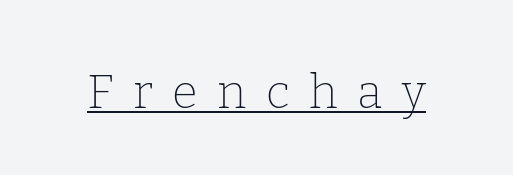
The image shows 47 px thin serif type, upright; set unusually wide letter spacing (+0.41 em), underlined; low stroke contrast and a medium x-height.
